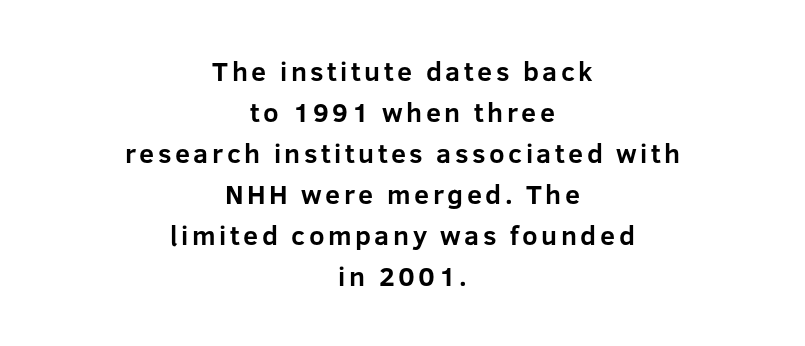
This sample is center-justified, so both line endings float freely. If you measured baseline to baseline, you'd find a middling distance. Its strokes are broad and dark, the hallmark of bold type. This is the regular roman posture of the typeface. Descender tails drop into unmarked territory.
